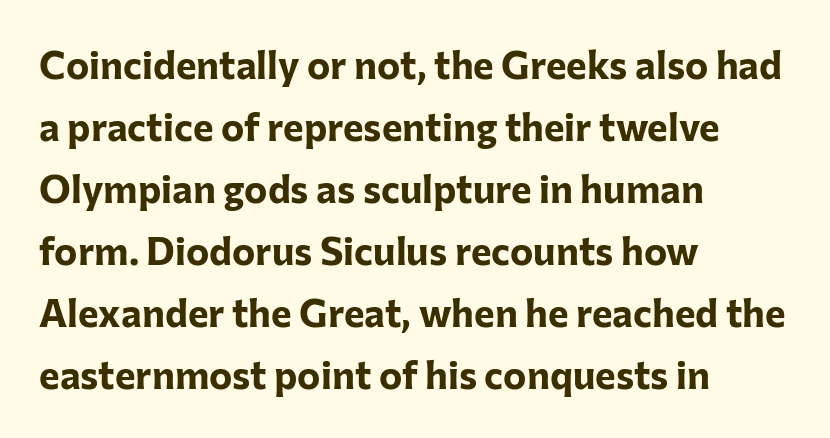
{"serif": "no", "italic": "no", "bold": "yes", "weight": "bold", "width": "normal", "stroke_contrast": "low", "x_height": "medium", "monospaced": "no", "underline": "no", "align": "left", "line_spacing": "normal", "line_spacing_ratio": 1.59, "letter_spacing": "normal", "letter_spacing_em": 0.0, "glyph_px": 39}
